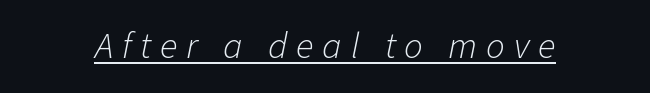
Posture: slanted. Is there an underline? Yes — a line sits under the letters. On a weight scale, this lands at 450 or below. Is this a fixed-width face? No — the glyphs have proportional, varying widths.
